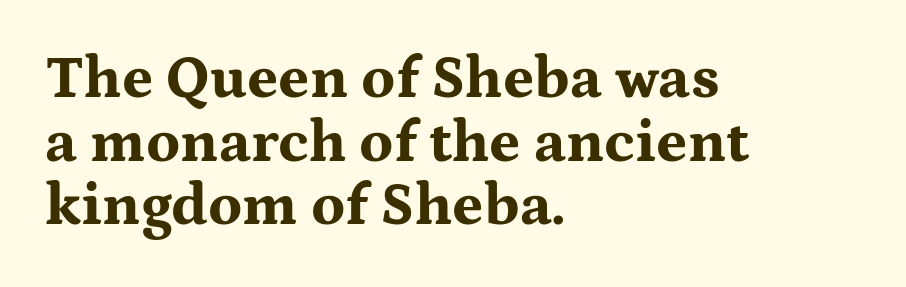
{"serif": "yes", "italic": "no", "bold": "yes", "weight": "bold", "width": "wide", "stroke_contrast": "medium", "x_height": "medium", "monospaced": "no", "underline": "no", "align": "left", "line_spacing": "tight", "line_spacing_ratio": 1.06, "letter_spacing": "normal", "letter_spacing_em": 0.0, "glyph_px": 60}
